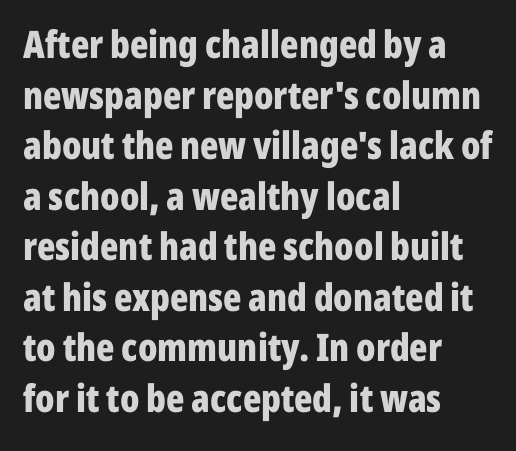
Bare-footed words on every line. Words appear dense and cohesive because spacing is normal. Each letter keeps its own natural width here, so spacing adapts to shape. The line-height multiplier appears to be the usual default. Horizontally, the lines are justified to the leading edge only. These lines carry a lot of weight — the face is fully bold.
